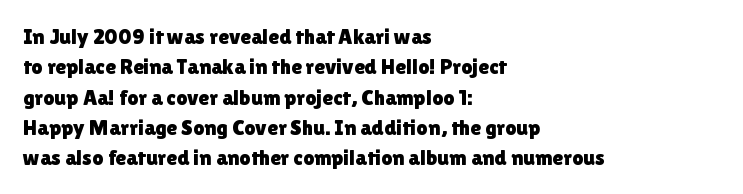
Q: Is the text italic (slanted)? A: No, it is upright.
Q: Is the text underlined? A: No.
Q: How is the paragraph aligned? A: Left-aligned.
Q: Is the spacing between letters normal or unusually wide? A: Normal.
Q: Is the spacing between lines tight, normal or loose? A: Normal.
